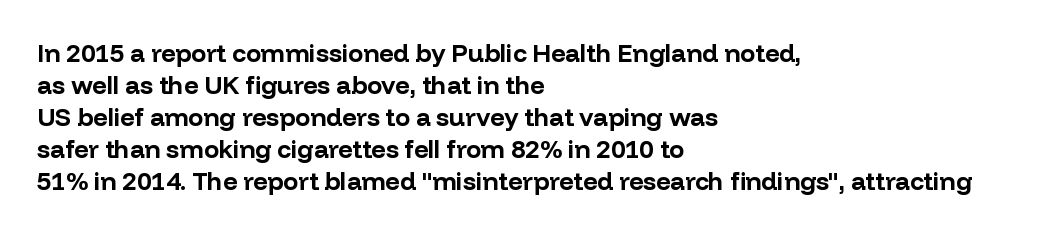
{"italic": "no", "bold": "yes", "underline": "no", "align": "left", "line_spacing": "normal", "line_spacing_ratio": 1.28, "letter_spacing": "normal", "letter_spacing_em": 0.0, "glyph_px": 25}
